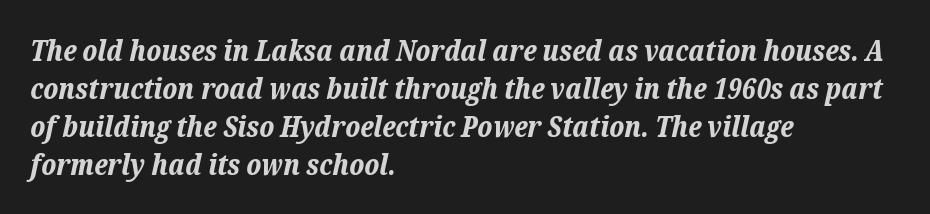
Q: Is the text bold? A: Yes.
Q: Is the text italic (slanted)? A: Yes, it leans right by about 12 degrees.
Q: Is the text underlined? A: No.
Q: How is the paragraph aligned? A: Left-aligned.
Q: Is the spacing between letters normal or unusually wide? A: Normal.
Q: Is the spacing between lines tight, normal or loose? A: Normal.
Q: Width (condensed, normal, or wide)? A: Normal.
Q: Stroke contrast? A: Low.
Q: x-height? A: Medium.
Q: Monospaced? A: No.
